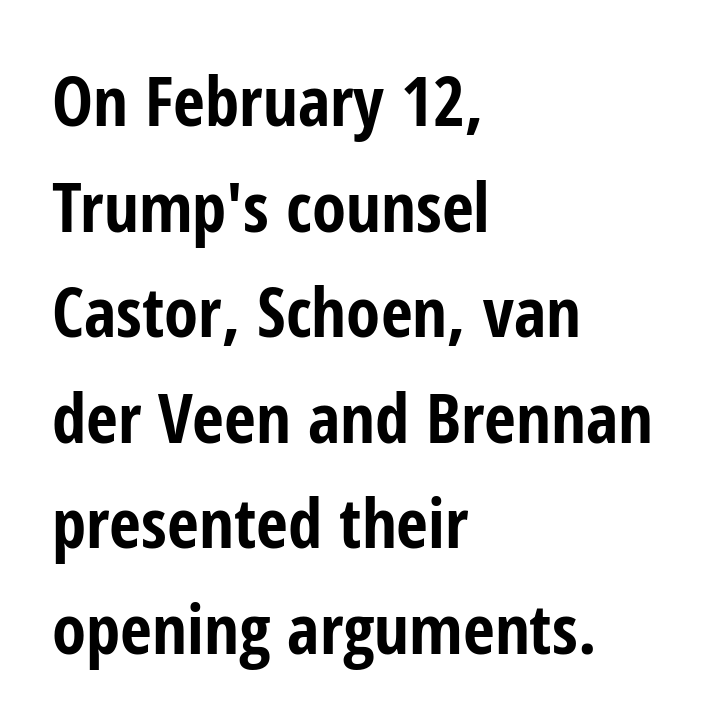
Q: Is the text bold? A: Yes.
Q: Is the text italic (slanted)? A: No, it is upright.
Q: Is the typeface a serif or a sans-serif typeface? A: Sans-serif.
Q: Is the text underlined? A: No.
Q: How is the paragraph aligned? A: Left-aligned.
Q: Is the spacing between letters normal or unusually wide? A: Normal.
Q: Is the spacing between lines tight, normal or loose? A: Normal.
Q: Width (condensed, normal, or wide)? A: Condensed.
Q: Stroke contrast? A: Low.
Q: x-height? A: Medium.
Q: Monospaced? A: No.
